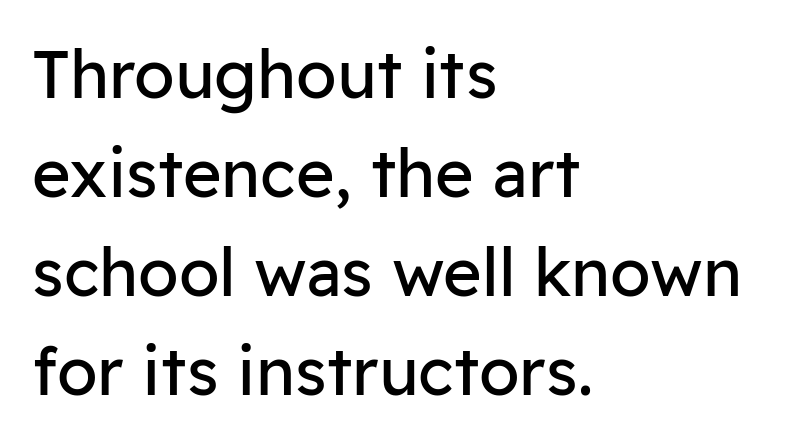
The image shows 66 px regular-weight sans-serif type, upright; set left-aligned, normal line spacing (1.5x), normal letter spacing, not underlined; low stroke contrast and a medium x-height.
